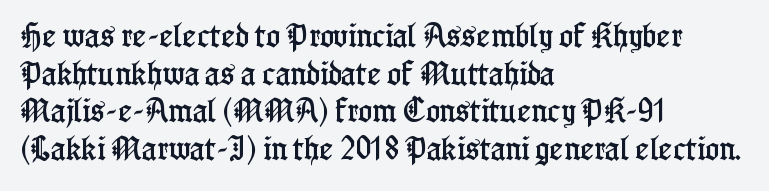
The image shows 26 px text type, upright; set left-aligned, normal line spacing (1.45x), normal letter spacing, not underlined.
